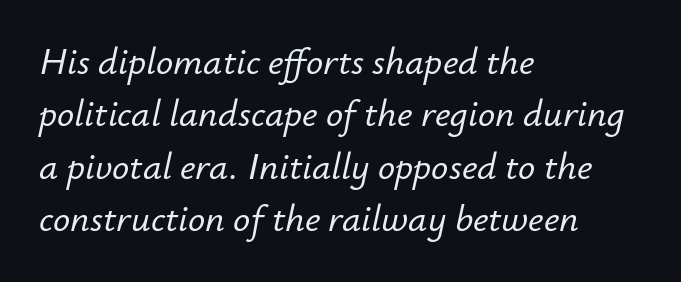
The rows are spaced the way most documents space them. Looks like regular typesetting: each glyph gets only the width it needs. The gaps between neighbouring characters are ordinary and unremarkable. Posture: slanted. Short and long lines alike share a common starting point at left.
